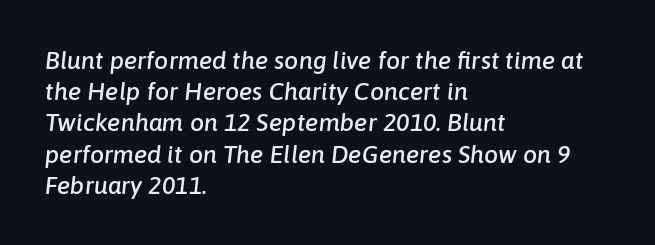
The image shows 25 px text type, italic (leaning right); set left-aligned, normal line spacing (1.25x), normal letter spacing, not underlined.
